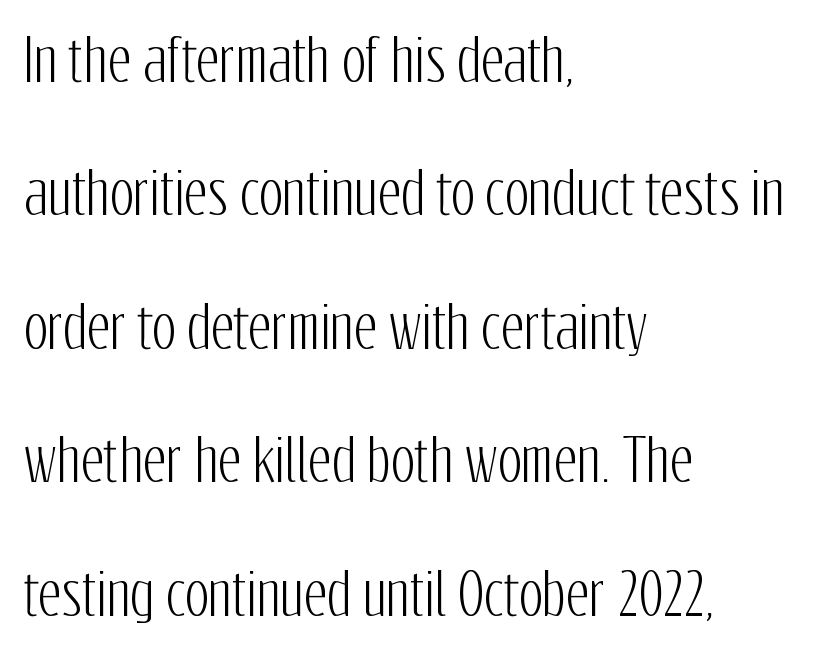
The compositor pushed each line to the left boundary. The lettering stays uniformly vertical, giving the passage a roman look. The glyphs in this specimen are sans serif. Look at the tracking — it's just the regular setting, nothing added. Plain, unruled lines of type. Baseline-to-baseline distance is far greater than the letter height.
